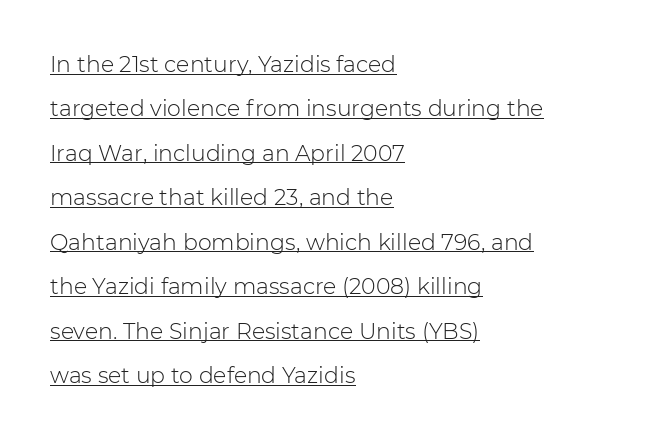
Q: Is the text bold? A: No.
Q: Is the text italic (slanted)? A: No, it is upright.
Q: Is the text underlined? A: Yes.
Q: How is the paragraph aligned? A: Left-aligned.
Q: Is the spacing between letters normal or unusually wide? A: Normal.
Q: Is the spacing between lines tight, normal or loose? A: Loose.
